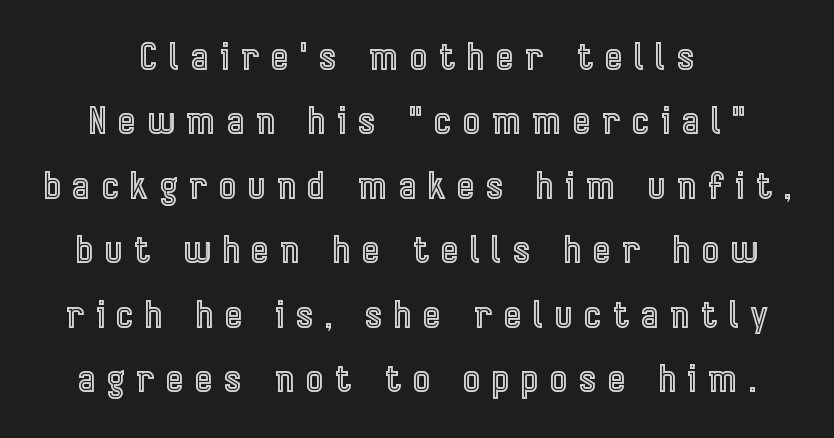
{"italic": "no", "width": "condensed", "x_height": "medium", "monospaced": "no", "underline": "no", "line_spacing_ratio": 1.79, "letter_spacing": "wide", "letter_spacing_em": 0.34, "glyph_px": 36}
